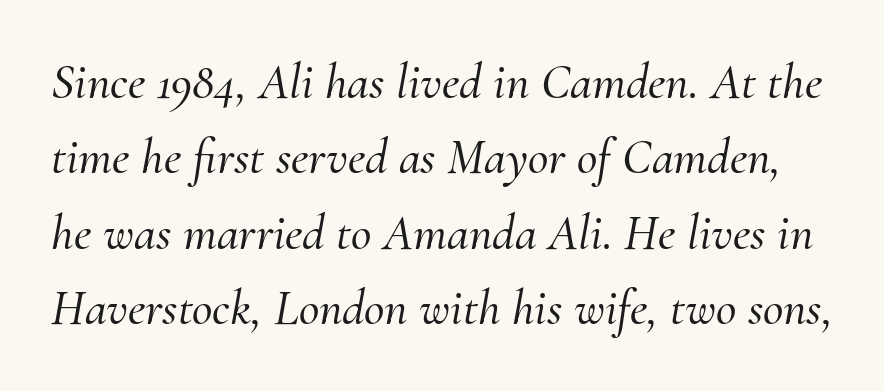
The image shows 50 px serif type, italic (leaning right); set normal line spacing (1.51x), normal letter spacing, not underlined; medium stroke contrast and a small x-height.
